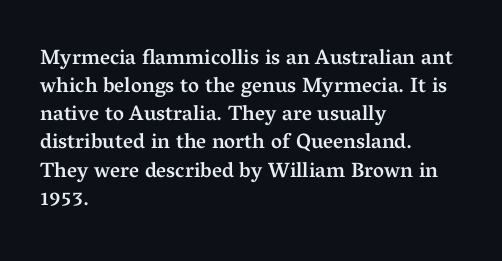
The image shows 21 px text type, upright; set left-aligned, normal line spacing (1.34x), normal letter spacing, not underlined.
